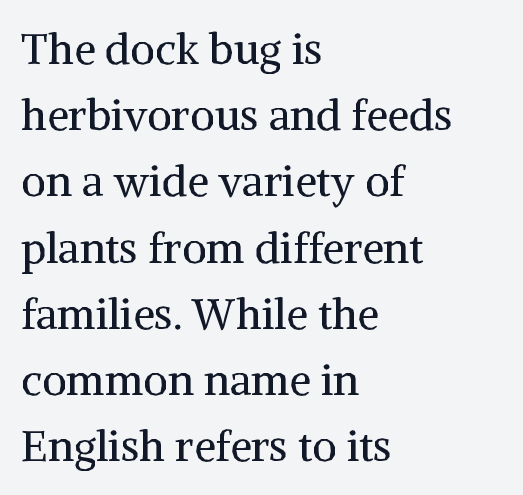
{"serif": "yes", "italic": "no", "bold": "no", "weight": "regular", "width": "normal", "stroke_contrast": "medium", "x_height": "medium", "monospaced": "no", "underline": "no", "align": "left", "line_spacing": "normal", "line_spacing_ratio": 1.54, "letter_spacing": "normal", "letter_spacing_em": 0.0, "glyph_px": 43}
